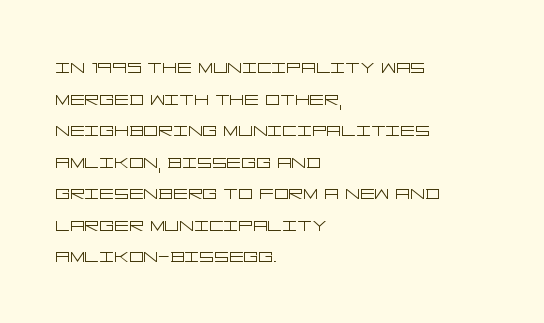
Q: Is the text bold? A: No.
Q: Is the text italic (slanted)? A: No, it is upright.
Q: Is the text underlined? A: No.
Q: How is the paragraph aligned? A: Left-aligned.
Q: Is the spacing between letters normal or unusually wide? A: Normal.
Q: Is the spacing between lines tight, normal or loose? A: Normal.
